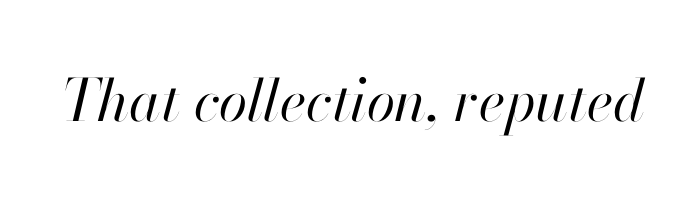
The image shows 58 px regular-weight type, italic (leaning right); set normal letter spacing, not underlined; high stroke contrast and a small x-height.
